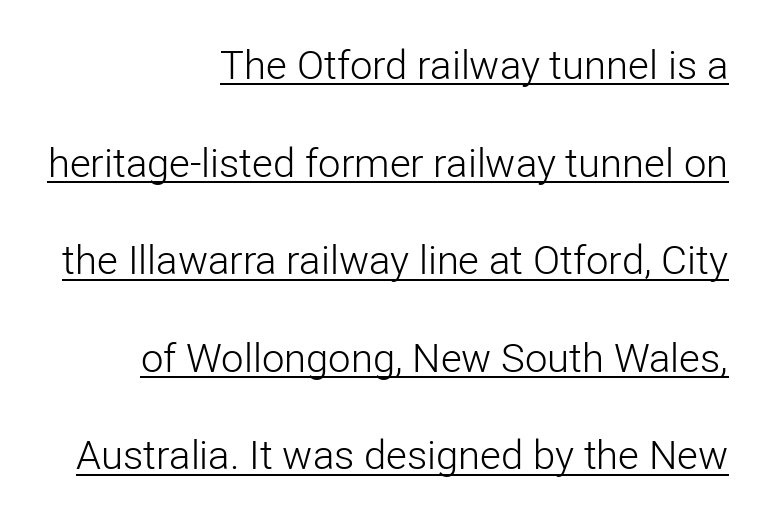
Q: Is the text bold? A: No.
Q: Is the text italic (slanted)? A: No, it is upright.
Q: Is the typeface a serif or a sans-serif typeface? A: Sans-serif.
Q: Is the text underlined? A: Yes.
Q: How is the paragraph aligned? A: Right-aligned.
Q: Is the spacing between letters normal or unusually wide? A: Normal.
Q: Is the spacing between lines tight, normal or loose? A: Loose.
Q: Width (condensed, normal, or wide)? A: Normal.
Q: Stroke contrast? A: Low.
Q: x-height? A: Medium.
Q: Monospaced? A: No.
